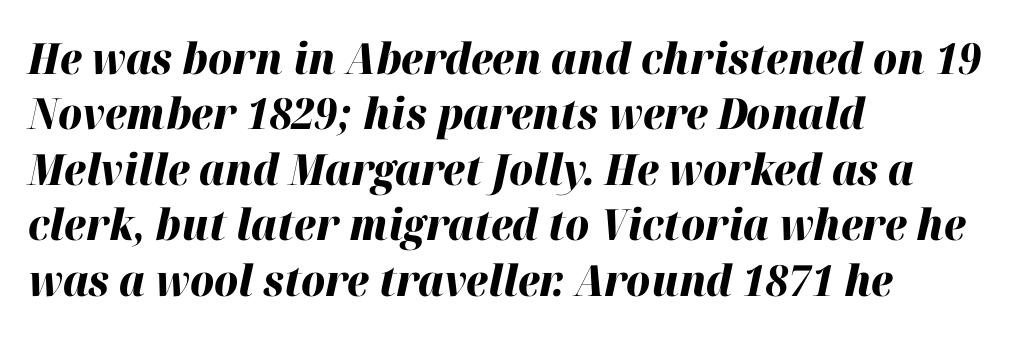
{"italic": "yes", "lean": "right", "slant_degrees": 12, "bold": "yes", "weight": "heavy", "width": "normal", "stroke_contrast": "high", "x_height": "medium", "monospaced": "no", "underline": "no", "align": "left", "line_spacing": "normal", "line_spacing_ratio": 1.29, "letter_spacing": "normal", "letter_spacing_em": 0.0, "glyph_px": 43}
